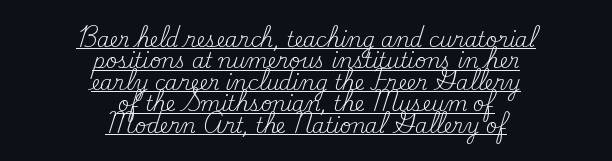
Q: Is the text bold? A: No.
Q: Is the text italic (slanted)? A: Yes.
Q: Is the text underlined? A: Yes.
Q: How is the paragraph aligned? A: Centered.
Q: Is the spacing between letters normal or unusually wide? A: Normal.
Q: Is the spacing between lines tight, normal or loose? A: Tight.
